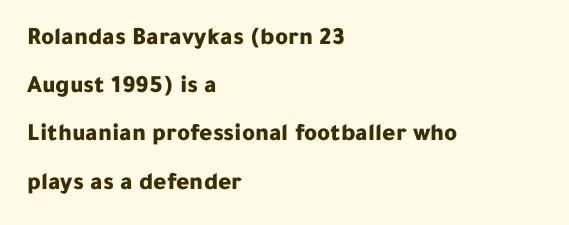
The lines are spread far apart with generous leading. The ragged edge is on the right, which tells us the setting is flush left. The words here are not underlined. These lines keep a tight, regular rhythm from letter to letter. The font's upright variant was chosen for this text. I'd describe the lettering as bold — thick and assertive.
